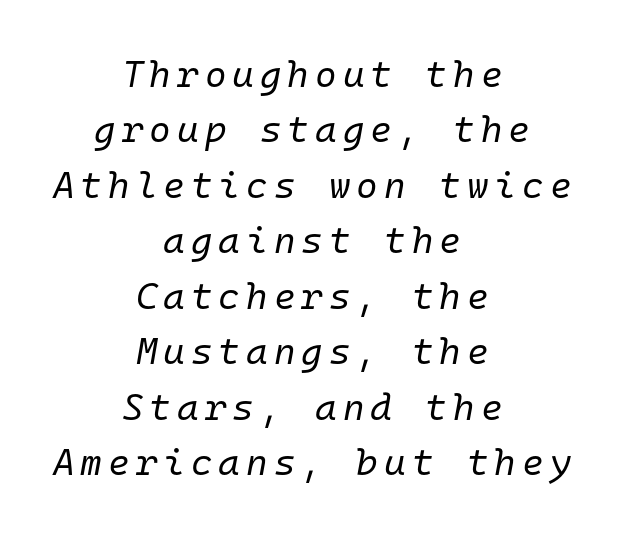
Quick note: italic. Words float on clear page, feet unadorned. This rendering uses center alignment, leaving both contours irregular but symmetric. Spacing verdict: monospaced, one width for all characters. The rendering uses a moderate line-height, typical for paragraphs.
